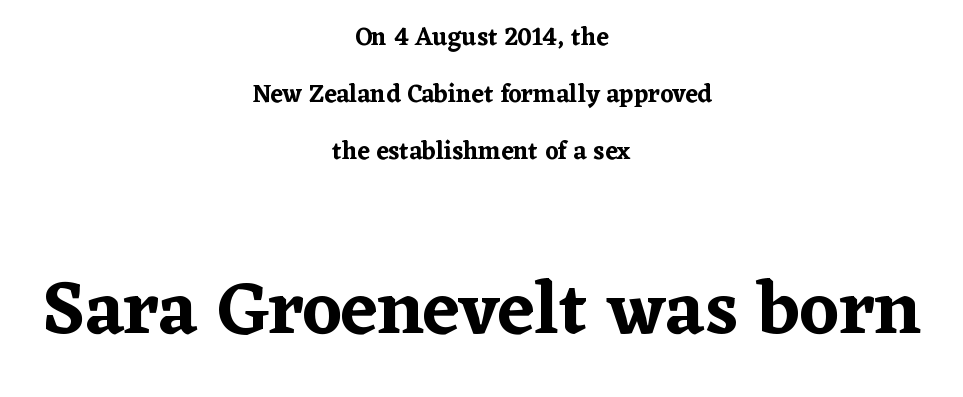
Leading: increased. The letters stand upright; this is a roman face. The composition opens small and finishes big. These lines are composed in type with serifs.
